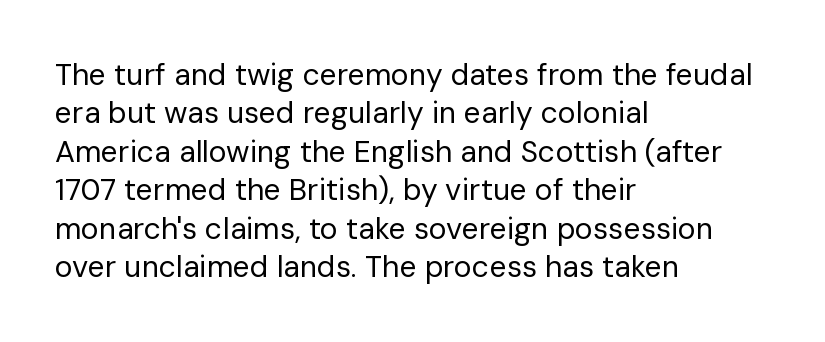
{"serif": "no", "italic": "no", "bold": "no", "weight": "regular", "width": "normal", "stroke_contrast": "low", "x_height": "medium", "monospaced": "no", "underline": "no", "align": "left", "line_spacing": "normal", "line_spacing_ratio": 1.28, "letter_spacing": "normal", "letter_spacing_em": 0.0, "glyph_px": 30}
